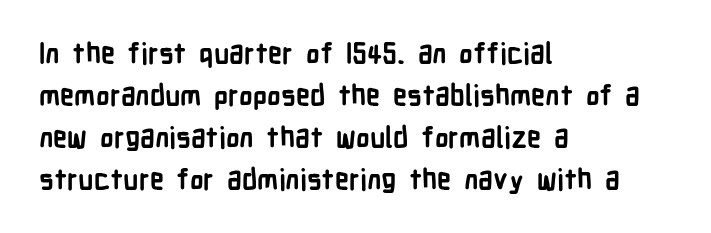
Every stem runs plumb, perpendicular to the baseline. Anything drawn beneath the words? Only blank space. Left-aligned paragraph, ragged on the right. The passage shown has conventional tracking throughout. A dark, heavy texture on the line: the type is bold. Varying glyph widths throughout — classic text-font behaviour.
